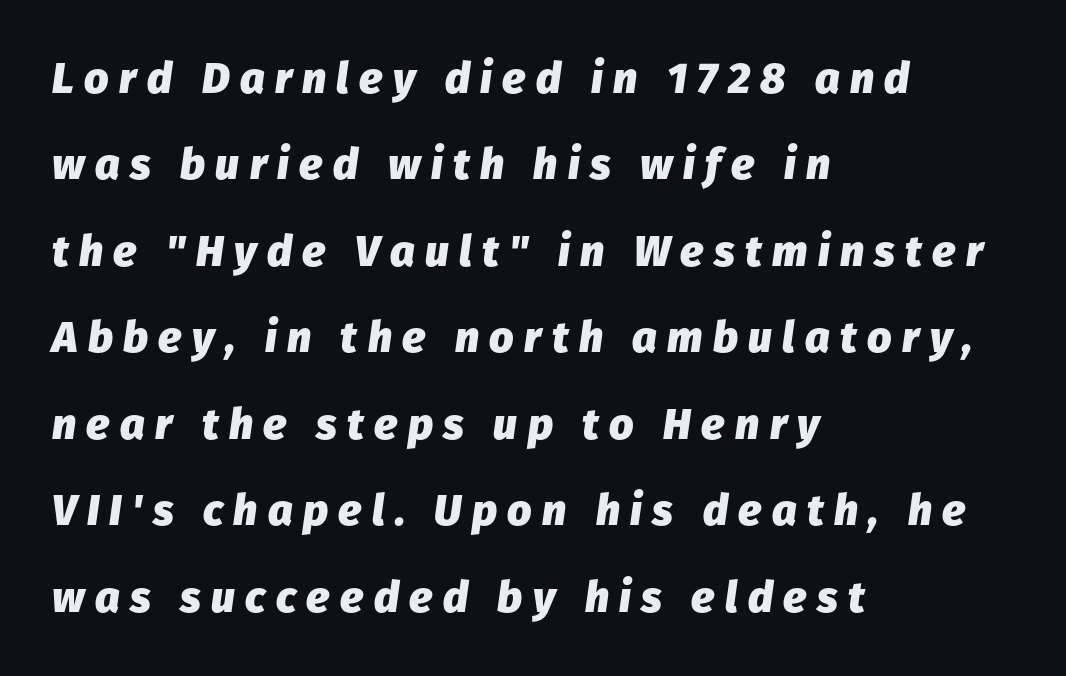
Q: Is the text bold? A: Yes.
Q: Is the text italic (slanted)? A: Yes, it leans right by about 8 degrees.
Q: Is the text underlined? A: No.
Q: How is the paragraph aligned? A: Left-aligned.
Q: Is the spacing between letters normal or unusually wide? A: Unusually wide.
Q: Is the spacing between lines tight, normal or loose? A: Loose.
Q: Width (condensed, normal, or wide)? A: Normal.
Q: Stroke contrast? A: Low.
Q: x-height? A: Medium.
Q: Monospaced? A: No.
